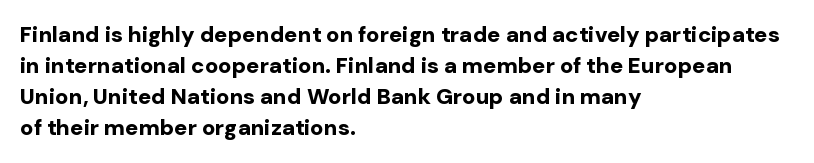
Q: Is the text bold? A: Yes.
Q: Is the text italic (slanted)? A: No, it is upright.
Q: Is the text underlined? A: No.
Q: How is the paragraph aligned? A: Left-aligned.
Q: Is the spacing between letters normal or unusually wide? A: Normal.
Q: Is the spacing between lines tight, normal or loose? A: Normal.
